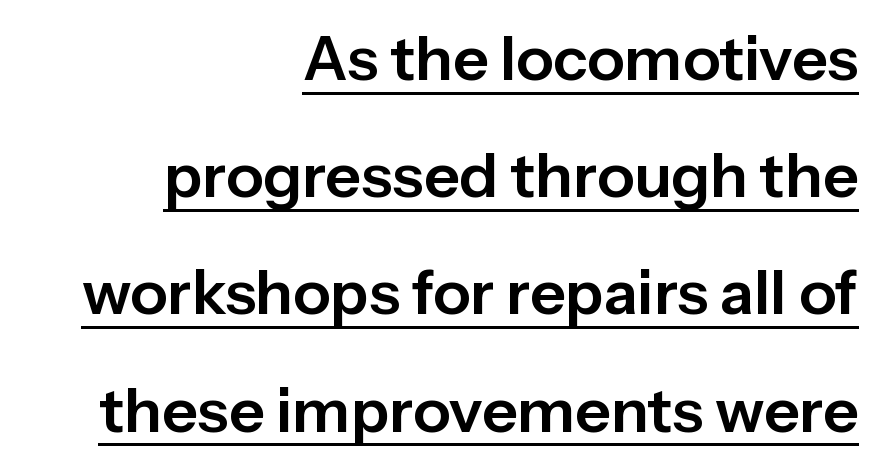
The rag falls on the left side of this text block. Is this a fixed-width face? No — the glyphs have proportional, varying widths. Font category for this specimen: sans-serif. The rendering keeps characters at their native spacing.
